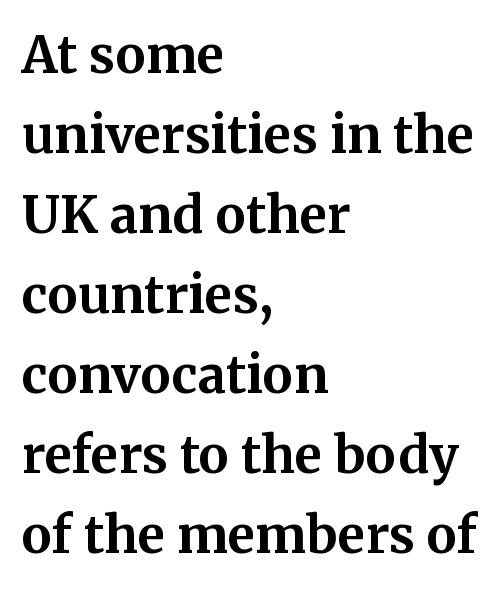
The image shows 51 px bold serif type, upright; set left-aligned, normal line spacing (1.57x), normal letter spacing, not underlined; medium stroke contrast and a medium x-height.
